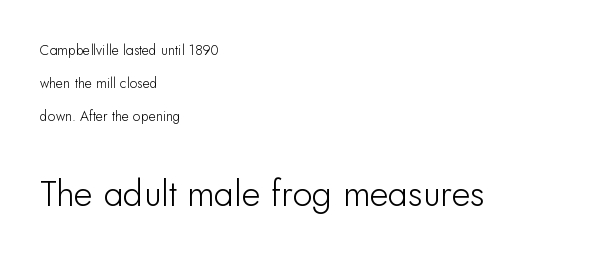
The axis of the letterforms is exactly vertical. The vertical gap from one line to the next is large. Here the designer chose a conventional face with non-uniform glyph widths. The paragraph has a hard left edge and a soft right edge. Check where the strokes stop: nothing finishes them off — pure sans. Character size in the trailing block exceeds that of the leading block.
